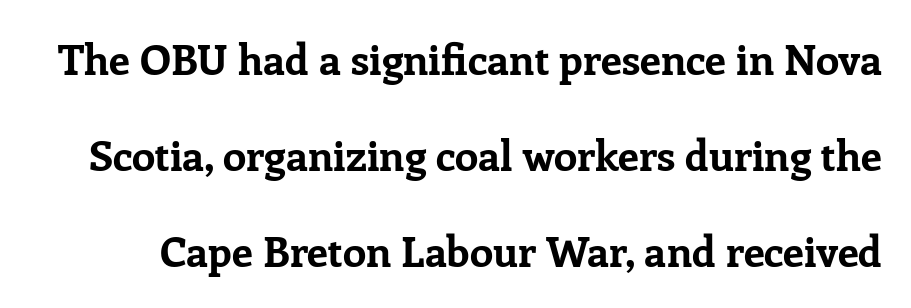
Q: Is the text bold? A: Yes.
Q: Is the text italic (slanted)? A: No, it is upright.
Q: Is the typeface a serif or a sans-serif typeface? A: Serif.
Q: Is the text underlined? A: No.
Q: Is the spacing between letters normal or unusually wide? A: Normal.
Q: Is the spacing between lines tight, normal or loose? A: Loose.
Q: Width (condensed, normal, or wide)? A: Normal.
Q: Stroke contrast? A: Low.
Q: x-height? A: Medium.
Q: Monospaced? A: No.
